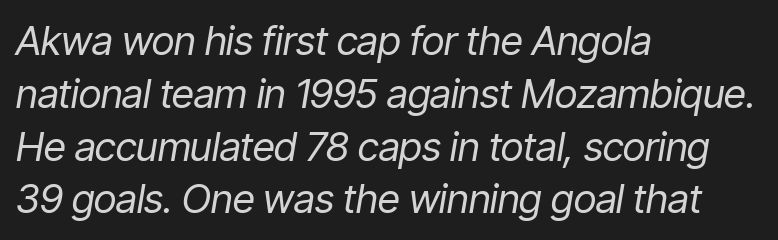
The image shows 40 px regular-weight, condensed type, italic (leaning right); set left-aligned, normal line spacing (1.32x), normal letter spacing, not underlined; low stroke contrast and a medium x-height.
